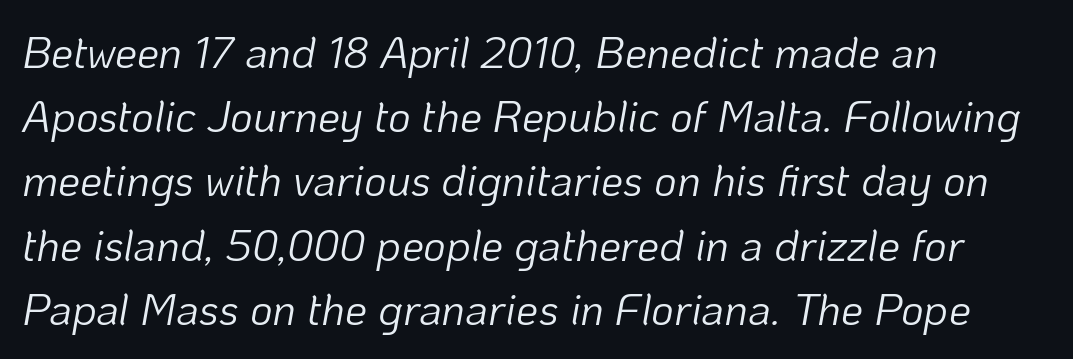
{"italic": "yes", "lean": "right", "slant_degrees": 10, "bold": "no", "weight": "light", "width": "normal", "stroke_contrast": "low", "x_height": "medium", "monospaced": "no", "underline": "no", "align": "left", "line_spacing": "normal", "line_spacing_ratio": 1.46, "letter_spacing": "normal", "letter_spacing_em": 0.0, "glyph_px": 44}
